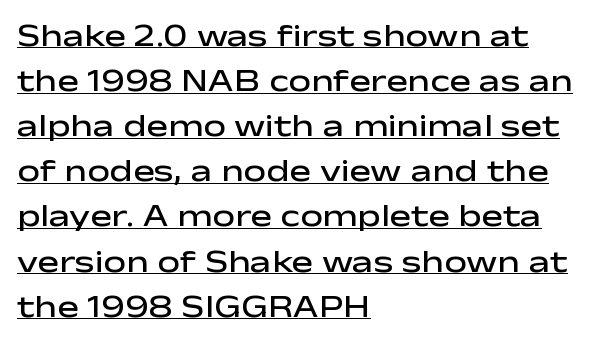
Q: Is the text bold? A: Semi-bold.
Q: Is the text italic (slanted)? A: No, it is upright.
Q: Is the typeface a serif or a sans-serif typeface? A: Sans-serif.
Q: Is the text underlined? A: Yes.
Q: How is the paragraph aligned? A: Left-aligned.
Q: Is the spacing between letters normal or unusually wide? A: Normal.
Q: Is the spacing between lines tight, normal or loose? A: Normal.
Q: Width (condensed, normal, or wide)? A: Wide.
Q: Stroke contrast? A: Low.
Q: x-height? A: Medium.
Q: Monospaced? A: No.
